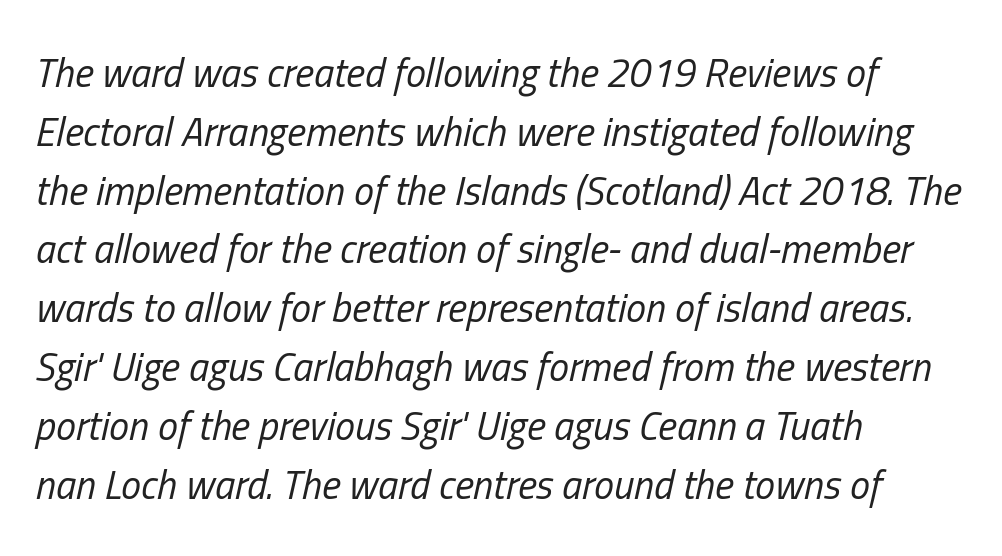
Q: Is the text bold? A: No.
Q: Is the text italic (slanted)? A: Yes, it leans right by about 13 degrees.
Q: Is the text underlined? A: No.
Q: How is the paragraph aligned? A: Left-aligned.
Q: Is the spacing between letters normal or unusually wide? A: Normal.
Q: Is the spacing between lines tight, normal or loose? A: Normal.
Q: Width (condensed, normal, or wide)? A: Condensed.
Q: Stroke contrast? A: Low.
Q: x-height? A: Medium.
Q: Monospaced? A: No.
